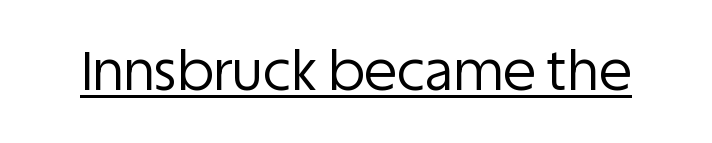
The image shows 54 px regular-weight sans-serif type, upright; set normal letter spacing, underlined; low stroke contrast and a large x-height.
